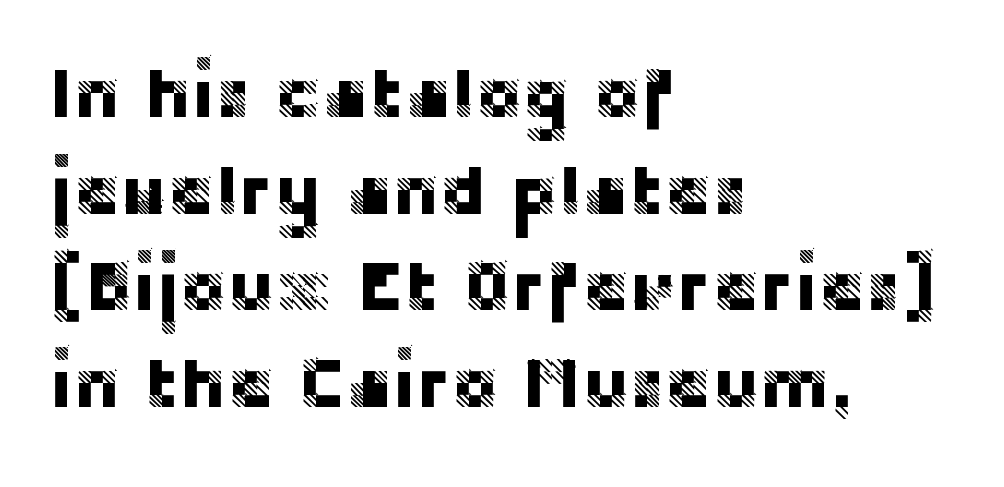
Varying glyph widths throughout — classic text-font behaviour. This sample uses plain, unmodified letter spacing. A typesetter would call this leading conventional body-copy spacing. The text block is weighted toward the left margin, trailing off unevenly rightward. Vertical strokes here are truly vertical. Classification — sans serif.
